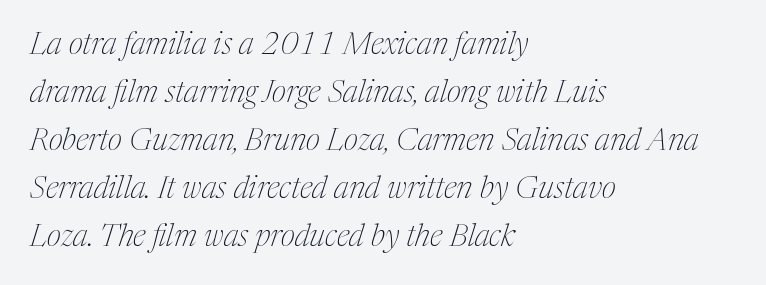
{"serif": "yes", "italic": "yes", "lean": "right", "slant_degrees": 17, "bold": "no", "weight": "thin", "width": "condensed", "stroke_contrast": "medium", "x_height": "medium", "monospaced": "no", "underline": "no", "align": "left", "line_spacing": "normal", "line_spacing_ratio": 1.55, "letter_spacing": "normal", "letter_spacing_em": 0.0, "glyph_px": 31}
